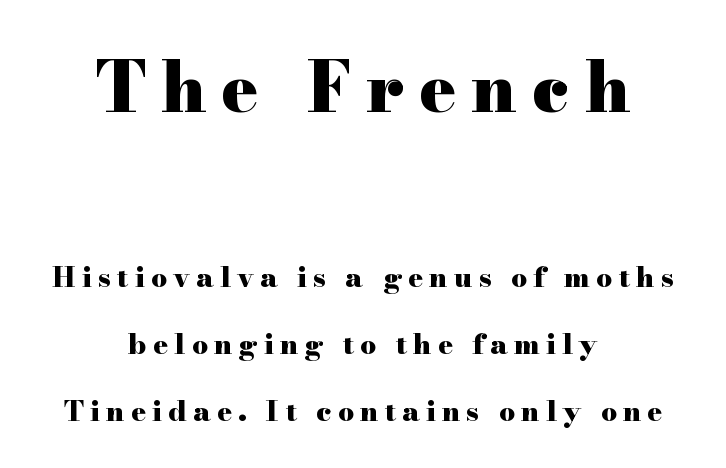
Varying glyph widths throughout — classic text-font behaviour. The axis of the letterforms is exactly vertical. Heavy, bold letterforms. Visually, the top section dominates because its glyphs are scaled up. The glyphs are unaccompanied by any horizontal stroke below them. Students, observe: this is what heavily led, spacious text looks like.
